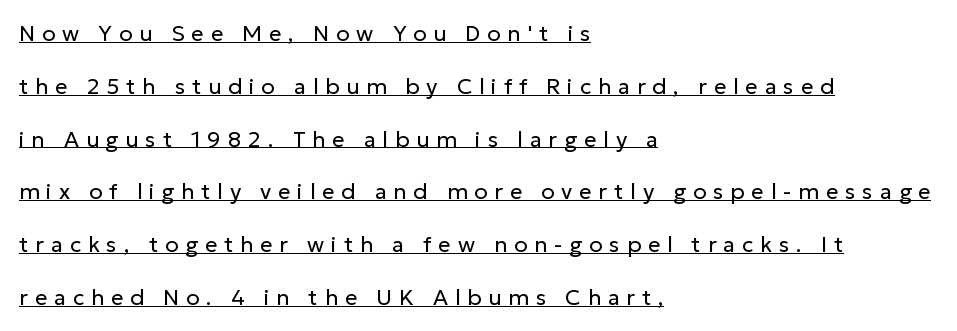
{"italic": "no", "bold": "no", "underline": "yes", "align": "left", "line_spacing": "loose", "line_spacing_ratio": 2.4, "letter_spacing": "wide", "letter_spacing_em": 0.31, "glyph_px": 22}
